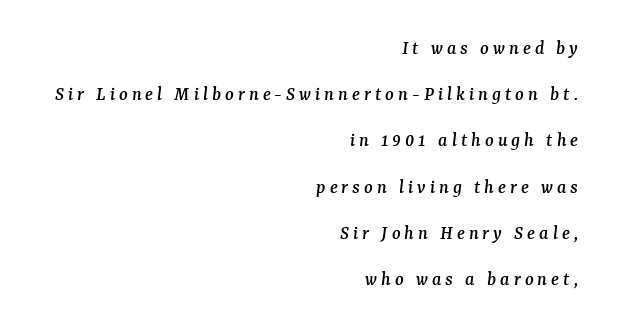
Q: Is the text italic (slanted)? A: Yes, it leans right by about 7 degrees.
Q: Is the text underlined? A: No.
Q: How is the paragraph aligned? A: Right-aligned.
Q: Is the spacing between letters normal or unusually wide? A: Unusually wide.
Q: Is the spacing between lines tight, normal or loose? A: Loose.
